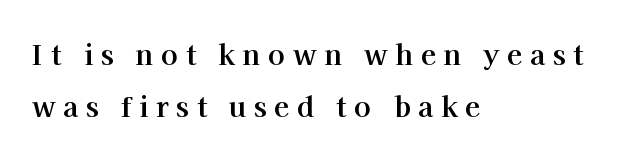
Q: Is the text bold? A: Yes.
Q: Is the text italic (slanted)? A: No, it is upright.
Q: Is the typeface a serif or a sans-serif typeface? A: Serif.
Q: Is the text underlined? A: No.
Q: How is the paragraph aligned? A: Left-aligned.
Q: Is the spacing between letters normal or unusually wide? A: Unusually wide.
Q: Width (condensed, normal, or wide)? A: Normal.
Q: Stroke contrast? A: High.
Q: x-height? A: Medium.
Q: Monospaced? A: No.
